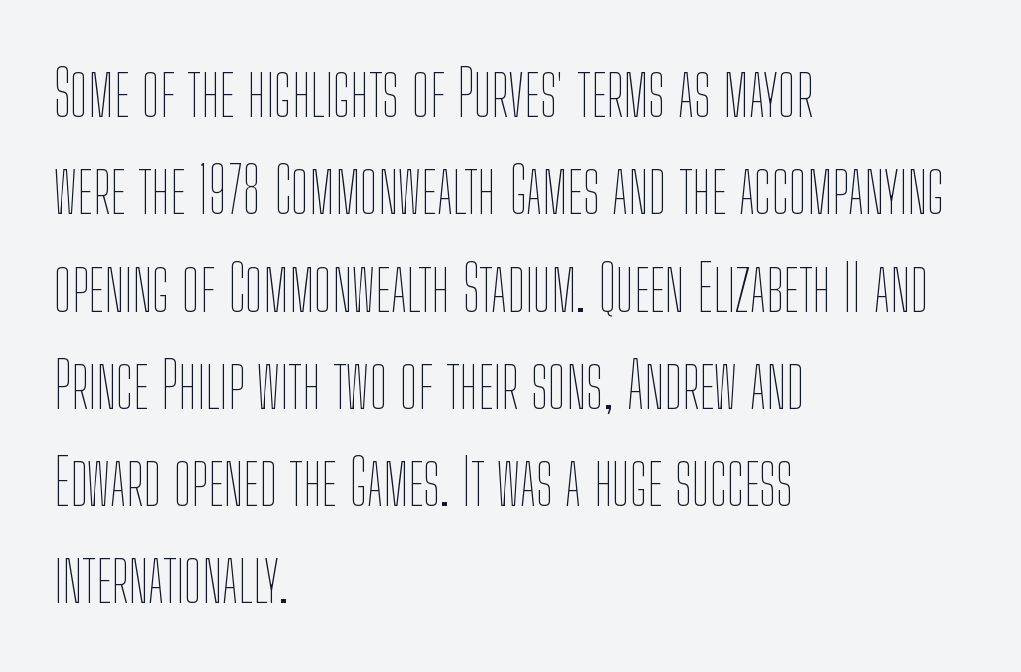
Varying glyph widths throughout — classic text-font behaviour. Italic? Not at all — the glyphs are vertical. In terms of leading, this rendering sits right in the middle. Characters follow at the spacing the type designer built in.
